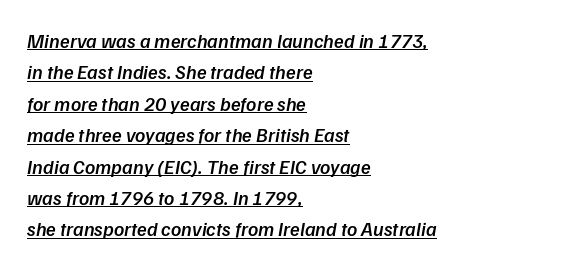
Every row of glyphs begins at an identical x-position on the left. Typographic density is moderately raised because the face is semibold. A typesetter would call this leading conventional body-copy spacing. You can tell it's italic because the verticals aren't actually vertical. Descenders here cross a horizontal rule under the line. No extra tracking has been applied to these lines.
